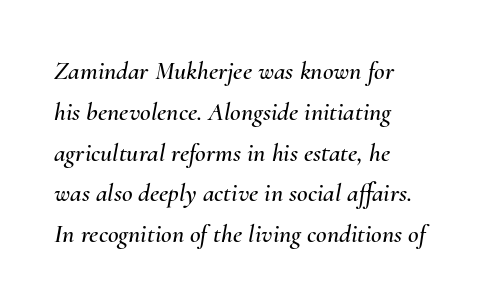
The words here are not underlined. A normal amount of white space separates one row of letters from the next. The letters are slanted; this is an italic face. Each word holds together tightly as a unit, with standard inter-letter gaps.
